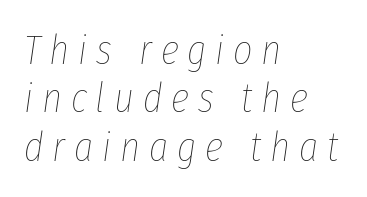
The image shows 42 px thin, condensed type, italic (leaning right); set left-aligned, tight line spacing (1.15x), unusually wide letter spacing (+0.21 em), not underlined; low stroke contrast and a medium x-height.
